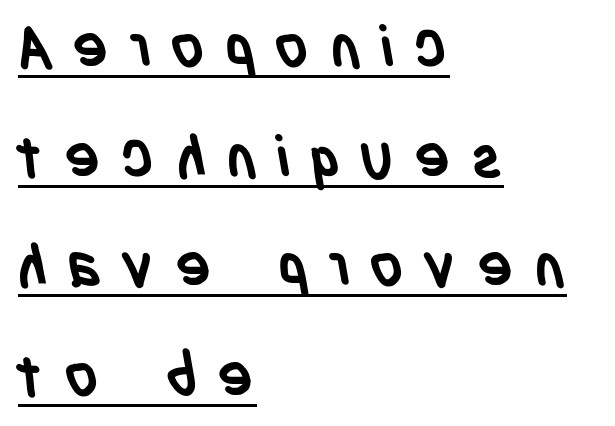
The image shows 59 px semibold, condensed sans-serif type; set left-aligned, line spacing 1.86x, unusually wide letter spacing (+0.34 em), underlined; low stroke contrast and a large x-height.
